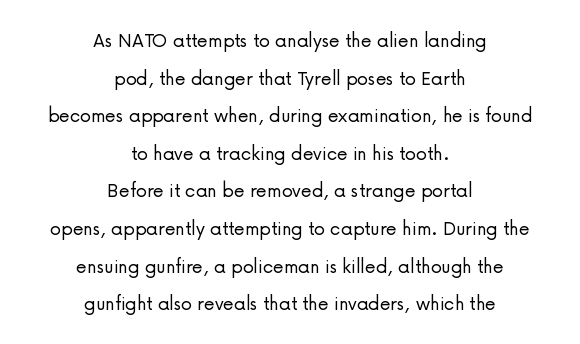
Q: Is the text bold? A: No.
Q: Is the text italic (slanted)? A: No, it is upright.
Q: Is the text underlined? A: No.
Q: How is the paragraph aligned? A: Centered.
Q: Is the spacing between letters normal or unusually wide? A: Normal.
